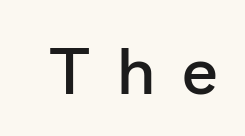
The rendering uses natural spacing where letterforms have individual widths. These lines are composed in type without serifs. Slightly chunky letters — semibold, I'd say, not full bold. Style check: upright.
